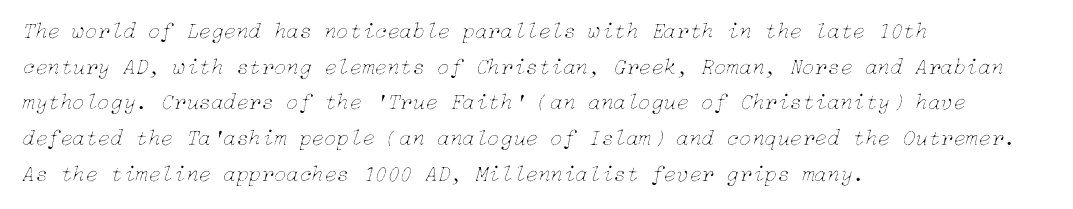
A typesetter would mark this as italic. Vertical stems look standard width or narrower in stroke. A clean baseline with only descenders dipping below it. Visually the block forms a straight wall on the left and a jagged coastline on the right.
